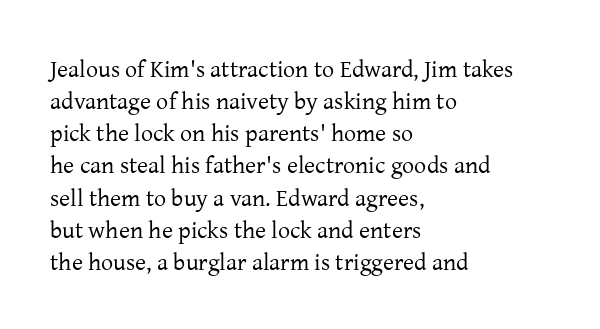
The strip under each line holds only bare page. You could call the tracking neutral — neither tight nor loose. Where is the straight margin? On the left. Upright lettering throughout. The weight tops out at a normal text grade.
